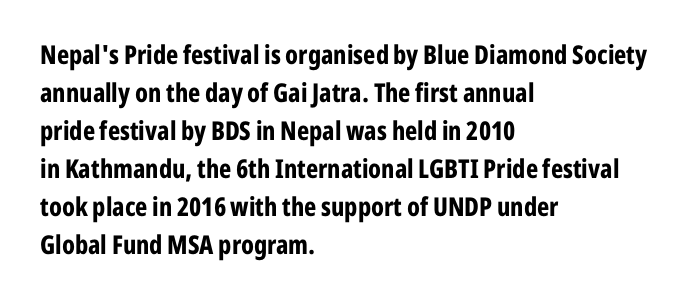
Horizontal alignment here is leftward, the default for most running prose. Nothing unusual about the tracking: characters are spaced as the font intends. Students, observe: this is what conventionally led text looks like. Does the lettering tilt? It doesn't — this is upright.
